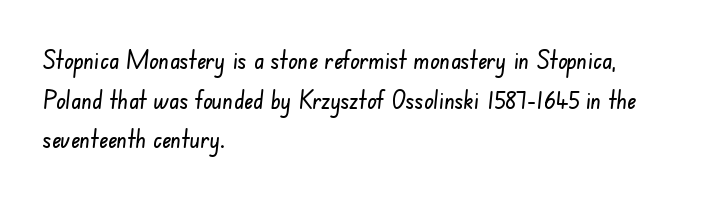
Q: Is the text underlined? A: No.
Q: How is the paragraph aligned? A: Left-aligned.
Q: Is the spacing between letters normal or unusually wide? A: Normal.
Q: Is the spacing between lines tight, normal or loose? A: Normal.
